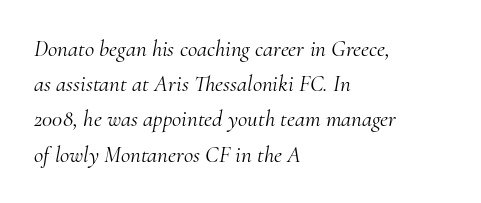
Counters stay open thanks to moderate or lighter strokes. This rendering uses left alignment, leaving the right contour irregular. Spacing between characters is what you'd get straight out of the box. Reading down the column, the eye jumps a familiar distance to each next line.
